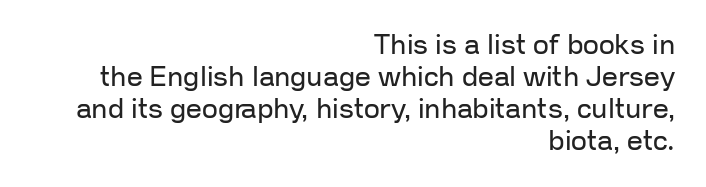
{"serif": "no", "italic": "no", "bold": "no", "weight": "regular", "width": "normal", "stroke_contrast": "low", "x_height": "medium", "monospaced": "no", "underline": "no", "align": "right", "line_spacing": "tight", "line_spacing_ratio": 1.14, "letter_spacing": "normal", "letter_spacing_em": 0.0, "glyph_px": 28}
